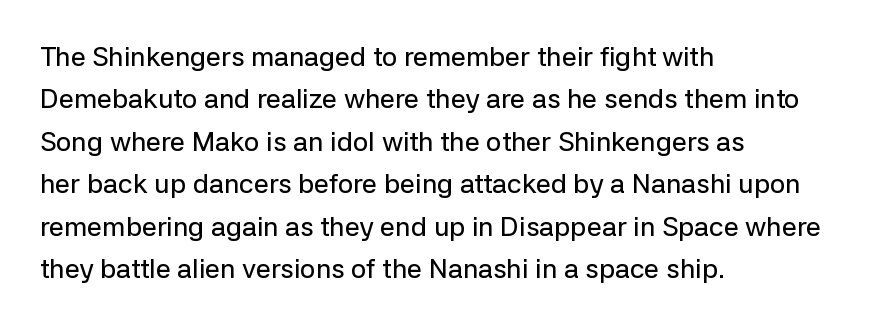
Successive baselines arrive at the customary interval. Tall strokes in this sample are plumb rather than angled. Where is the straight margin? On the left. Lines of text with bare space underneath. Each word holds together tightly as a unit, with standard inter-letter gaps.
